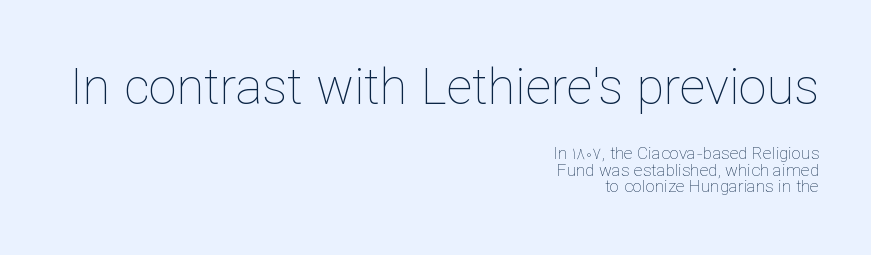
Q: Is the text bold? A: No.
Q: Is the text italic (slanted)? A: No, it is upright.
Q: Is the text underlined? A: No.
Q: How is the paragraph aligned? A: Right-aligned.
Q: Is the spacing between letters normal or unusually wide? A: Normal.
Q: Is the spacing between lines tight, normal or loose? A: Tight.
Q: Which block of text is set in a larger size, the first (top) or the second (bottom)? A: The first (top) one.
Q: Width (condensed, normal, or wide)? A: Normal.
Q: Stroke contrast? A: Low.
Q: x-height? A: Medium.
Q: Monospaced? A: No.
